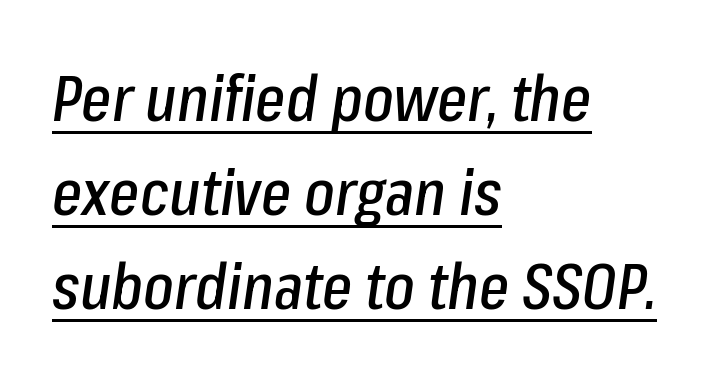
{"italic": "yes", "lean": "right", "slant_degrees": 8, "width": "condensed", "stroke_contrast": "low", "x_height": "medium", "monospaced": "no", "underline": "yes", "align": "left", "line_spacing": "normal", "line_spacing_ratio": 1.47, "letter_spacing": "normal", "letter_spacing_em": 0.0, "glyph_px": 64}
